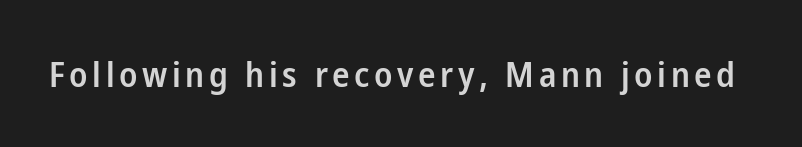
Semibold letterforms, between regular and bold. Descender tails drop into unmarked territory. The lettering stays uniformly vertical, giving the passage a roman look. A typesetter would call this proportional, since set widths differ per character. In terms of letterform style, serifs are entirely absent.
